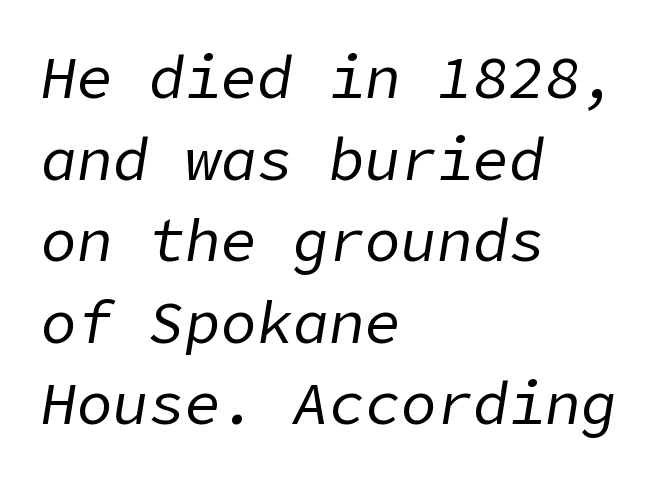
Regular leading. Has an underline been added? It has not. Vertical stems look standard width or narrower in stroke. The text carries the slant typical of an italic or oblique font. Each word holds together tightly as a unit, with standard inter-letter gaps.
